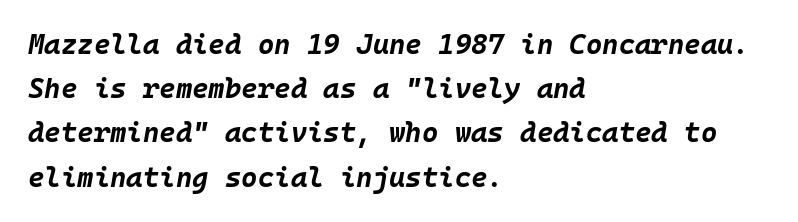
Glyph-to-glyph distance matches everyday printed text. Unmarked baselines from the first word to the last. Caption: bold face, heavy strokes. Slant detected: the letters are inclined. All the whitespace from short lines collects on the right.
